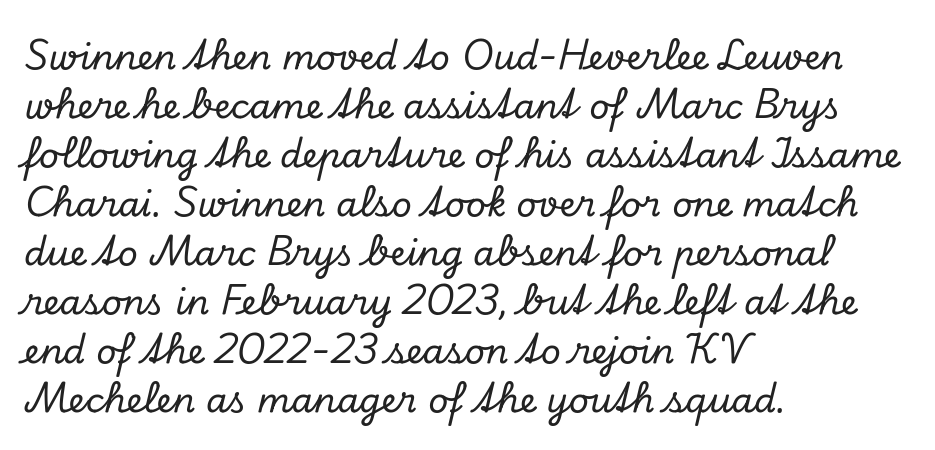
Q: Is the text italic (slanted)? A: Yes, it leans right by about 13 degrees.
Q: Is the typeface a serif or a sans-serif typeface? A: Serif.
Q: Is the text underlined? A: No.
Q: How is the paragraph aligned? A: Left-aligned.
Q: Is the spacing between letters normal or unusually wide? A: Normal.
Q: Is the spacing between lines tight, normal or loose? A: Normal.
Q: Width (condensed, normal, or wide)? A: Normal.
Q: Stroke contrast? A: Low.
Q: x-height? A: Small.
Q: Monospaced? A: No.
